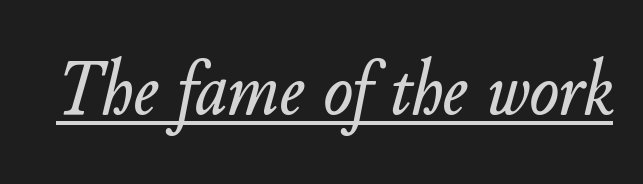
The specimen includes a rule beneath the text block's lines. The face used here has a pronounced slope to its letters. Is this a fixed-width face? No — the glyphs have proportional, varying widths. Does extra space separate the letters? No, they use regular spacing.
